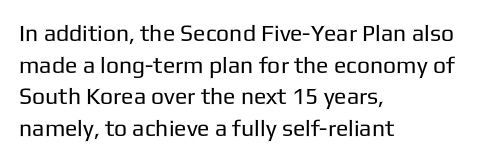
Q: Is the text bold? A: No.
Q: Is the text italic (slanted)? A: No, it is upright.
Q: Is the text underlined? A: No.
Q: How is the paragraph aligned? A: Left-aligned.
Q: Is the spacing between letters normal or unusually wide? A: Normal.
Q: Is the spacing between lines tight, normal or loose? A: Normal.
